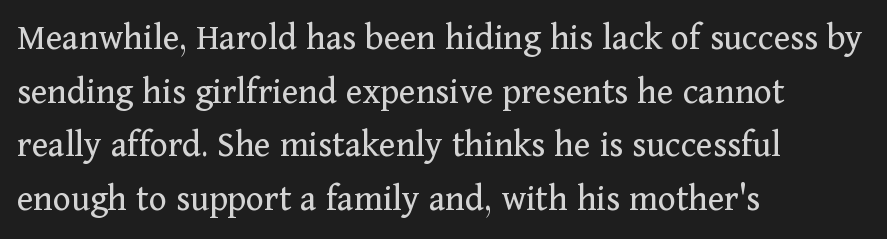
Q: Is the text bold? A: No.
Q: Is the text italic (slanted)? A: No, it is upright.
Q: Is the typeface a serif or a sans-serif typeface? A: Serif.
Q: Is the text underlined? A: No.
Q: How is the paragraph aligned? A: Left-aligned.
Q: Is the spacing between letters normal or unusually wide? A: Normal.
Q: Is the spacing between lines tight, normal or loose? A: Normal.
Q: Width (condensed, normal, or wide)? A: Normal.
Q: Stroke contrast? A: Medium.
Q: x-height? A: Medium.
Q: Monospaced? A: No.
